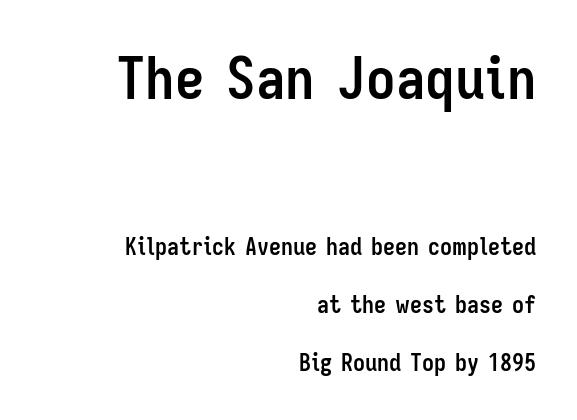
{"serif": "no", "italic": "no", "bold": "yes", "weight": "semibold", "width": "condensed", "stroke_contrast": "low", "x_height": "medium", "monospaced": "no", "underline": "no", "align": "right", "line_spacing": "loose", "line_spacing_ratio": 2.42, "letter_spacing": "normal", "letter_spacing_em": 0.0, "larger_block": "first", "size_ratio": 2.46, "glyph_px": 59}
